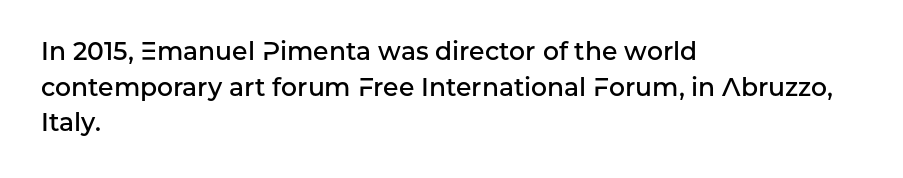
Q: Is the text bold? A: Semi-bold.
Q: Is the text italic (slanted)? A: No, it is upright.
Q: Is the text underlined? A: No.
Q: How is the paragraph aligned? A: Left-aligned.
Q: Is the spacing between letters normal or unusually wide? A: Normal.
Q: Is the spacing between lines tight, normal or loose? A: Normal.
